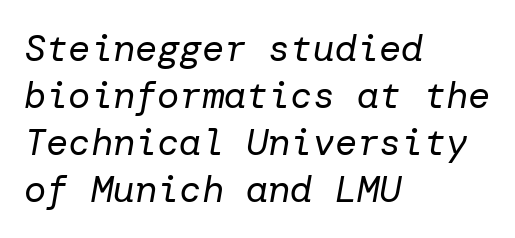
The image shows 37 px regular-weight type, italic (leaning right); set left-aligned, normal line spacing (1.27x), normal letter spacing, not underlined; low stroke contrast and a medium x-height.
